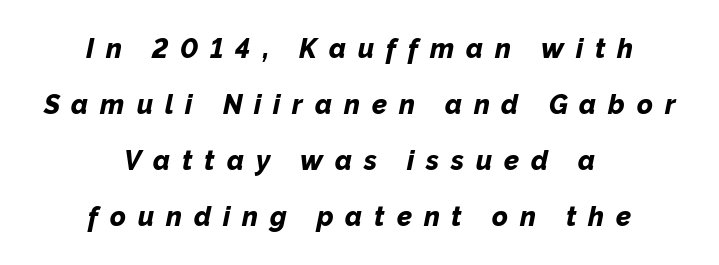
The image shows 27 px bold type, italic (leaning right); set centered, loose line spacing (2.07x), unusually wide letter spacing (+0.44 em), not underlined.
